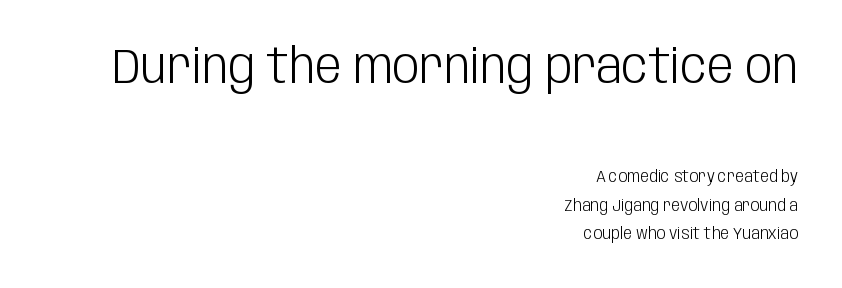
The image shows 48 px light, condensed sans-serif type, upright; set right-aligned, line spacing 1.8x, normal letter spacing, not underlined; the first (top) block is 3.0x larger; low stroke contrast and a large x-height.
